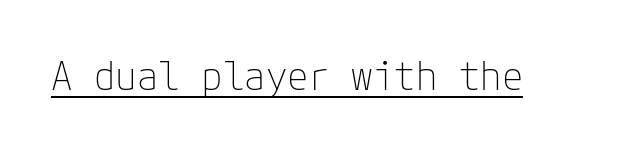
Weight: in the light-to-regular range. The letters sit at their default tracking, neither squeezed nor spread. Do the letters lean? They stand straight. Like a heading marked for emphasis, these lines bear an underscore.
